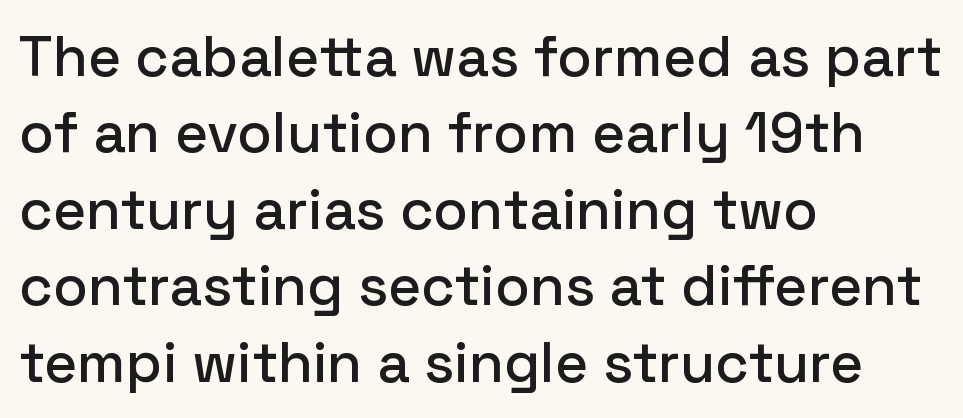
Q: Is the text italic (slanted)? A: No, it is upright.
Q: Is the typeface a serif or a sans-serif typeface? A: Sans-serif.
Q: Is the text underlined? A: No.
Q: How is the paragraph aligned? A: Left-aligned.
Q: Is the spacing between letters normal or unusually wide? A: Normal.
Q: Is the spacing between lines tight, normal or loose? A: Normal.
Q: Width (condensed, normal, or wide)? A: Normal.
Q: Stroke contrast? A: Low.
Q: x-height? A: Medium.
Q: Monospaced? A: No.
